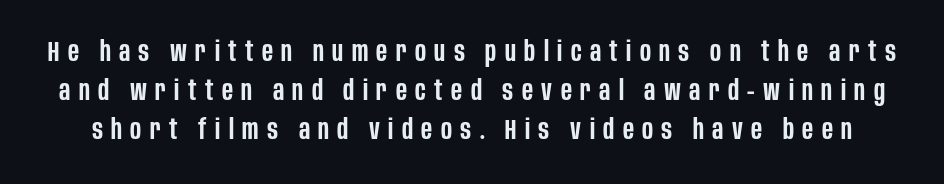
The image shows 28 px semibold, condensed sans-serif type, upright; set normal line spacing (1.39x), unusually wide letter spacing (+0.3 em), not underlined; low stroke contrast and a large x-height.
